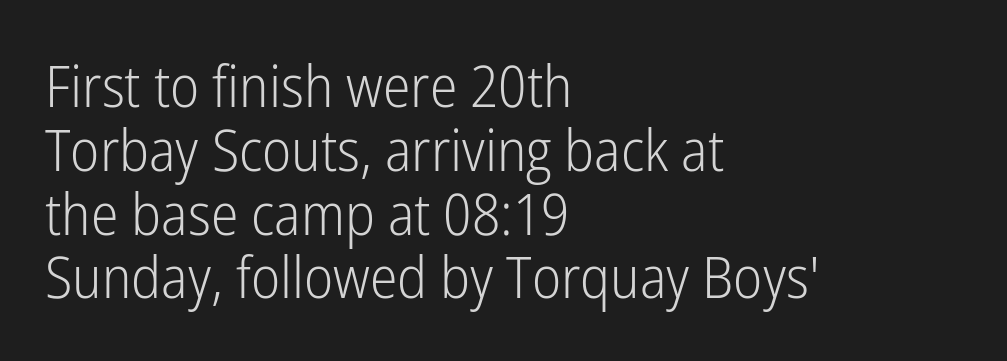
Q: Is the text bold? A: No.
Q: Is the text italic (slanted)? A: No, it is upright.
Q: Is the typeface a serif or a sans-serif typeface? A: Sans-serif.
Q: Is the text underlined? A: No.
Q: How is the paragraph aligned? A: Left-aligned.
Q: Is the spacing between letters normal or unusually wide? A: Normal.
Q: Is the spacing between lines tight, normal or loose? A: Tight.
Q: Width (condensed, normal, or wide)? A: Condensed.
Q: Stroke contrast? A: Low.
Q: x-height? A: Medium.
Q: Monospaced? A: No.
